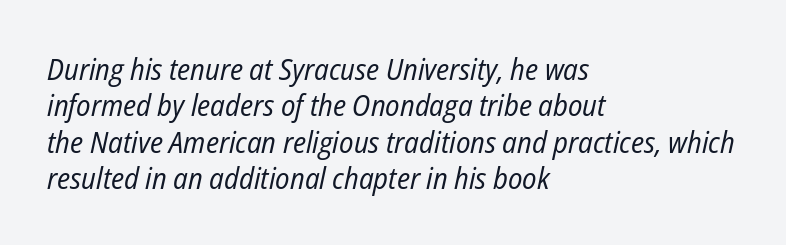
The image shows 30 px regular-weight, condensed type, italic (leaning right); set left-aligned, line spacing 1.21x, normal letter spacing, not underlined; low stroke contrast and a medium x-height.
